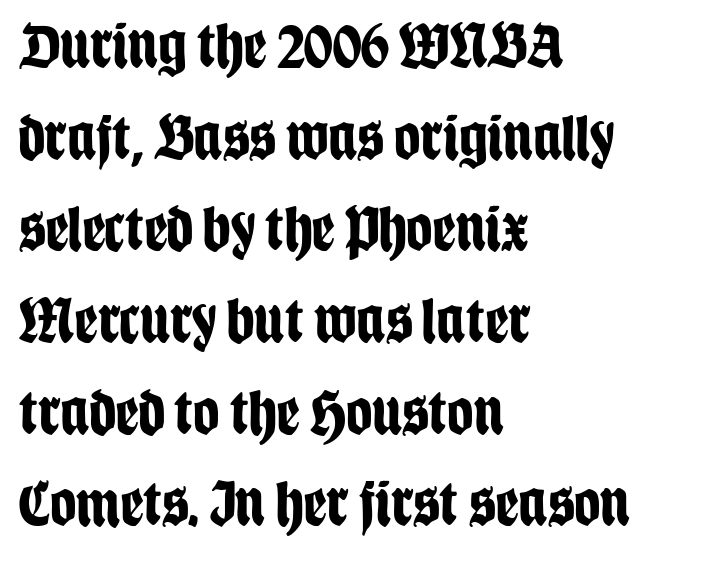
{"serif": "no", "italic": "no", "bold": "yes", "weight": "bold", "width": "condensed", "stroke_contrast": "low", "x_height": "large", "monospaced": "no", "underline": "no", "align": "left", "line_spacing": "normal", "line_spacing_ratio": 1.41, "letter_spacing": "normal", "letter_spacing_em": 0.0, "glyph_px": 65}
